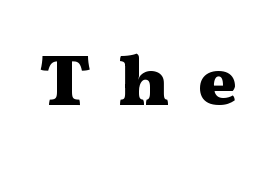
The characters look thick and weighty, a clear bold. The passage shown has open, widely tracked lettering throughout. Proportional: the letters do not fall into vertical columns. The typography opts for an upright posture over an oblique one. The font family rendered here belongs to the serif group. Has an underline been added? It has not.
